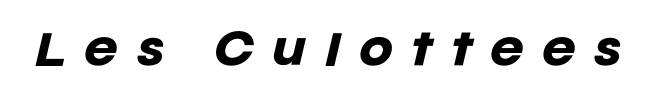
The image shows 41 px heavy type, italic (leaning right); set unusually wide letter spacing (+0.44 em), not underlined; low stroke contrast and a large x-height.
